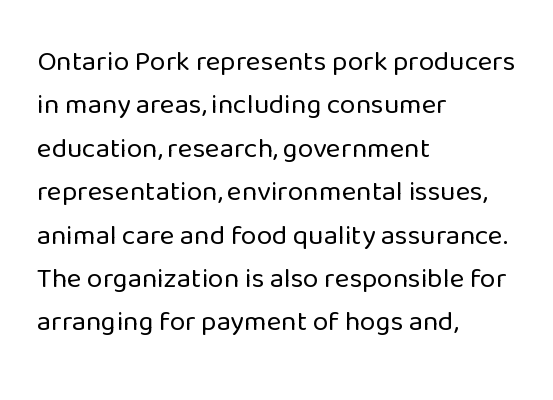
Q: Is the text bold? A: No.
Q: Is the text italic (slanted)? A: No, it is upright.
Q: Is the typeface a serif or a sans-serif typeface? A: Sans-serif.
Q: Is the text underlined? A: No.
Q: How is the paragraph aligned? A: Left-aligned.
Q: Is the spacing between letters normal or unusually wide? A: Normal.
Q: Is the spacing between lines tight, normal or loose? A: Normal.
Q: Width (condensed, normal, or wide)? A: Normal.
Q: Stroke contrast? A: Low.
Q: x-height? A: Medium.
Q: Monospaced? A: No.
